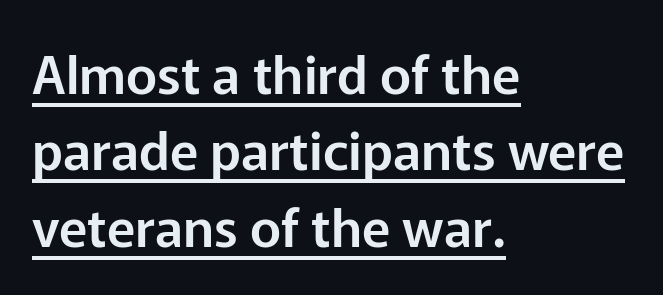
Looks like someone drew a line under every word here. Unlike italic type, these characters show no tilt at all. Looks like regular typesetting: each glyph gets only the width it needs. Nope, no serifs anywhere on these letters. Characters follow at the spacing the type designer built in.
